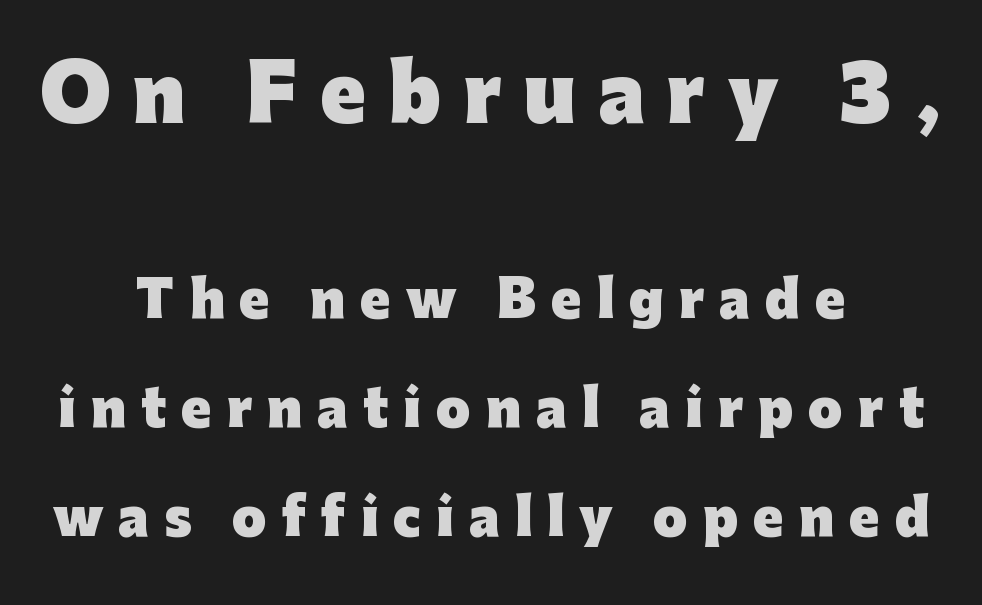
{"serif": "no", "italic": "no", "bold": "yes", "weight": "heavy", "width": "normal", "stroke_contrast": "low", "x_height": "medium", "monospaced": "no", "underline": "no", "align": "center", "line_spacing": "loose", "line_spacing_ratio": 2.18, "letter_spacing": "wide", "letter_spacing_em": 0.3, "larger_block": "first", "size_ratio": 1.5, "glyph_px": 75}
